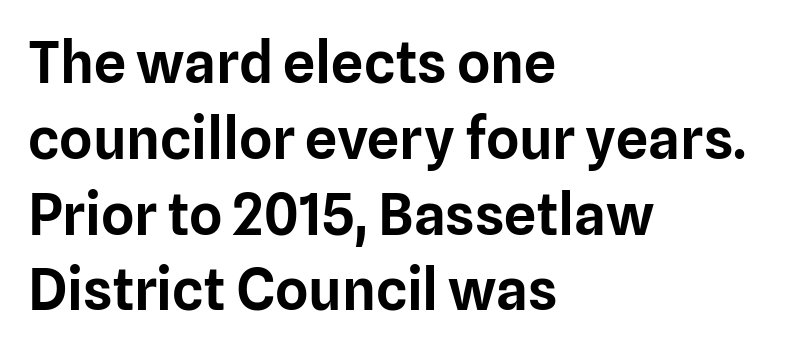
The image shows 57 px sans-serif type, upright; set left-aligned, normal line spacing (1.33x), normal letter spacing, not underlined; low stroke contrast and a medium x-height.
